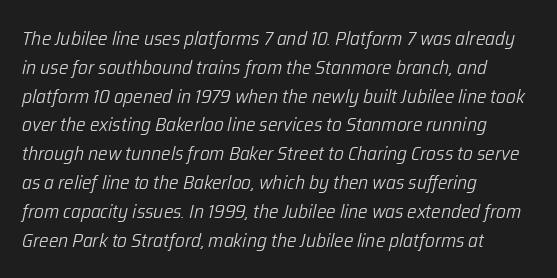
Q: Is the text bold? A: No.
Q: Is the text italic (slanted)? A: Yes, it leans right by about 12 degrees.
Q: Is the text underlined? A: No.
Q: How is the paragraph aligned? A: Left-aligned.
Q: Is the spacing between letters normal or unusually wide? A: Normal.
Q: Is the spacing between lines tight, normal or loose? A: Normal.
